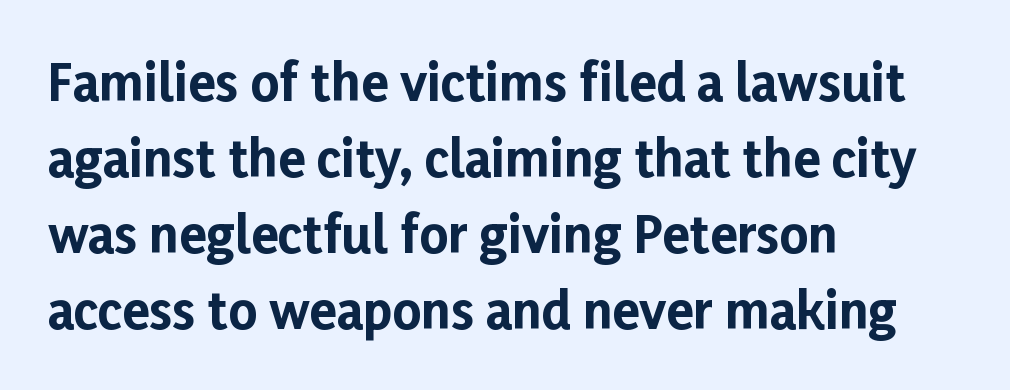
The letterforms sit shoulder to shoulder at normal distance. Underline: absent. The paragraph has a hard left edge and a soft right edge. Rows of type keep a routine distance in the vertical direction. Character widths vary here, with narrow letters taking less room than wide ones.
